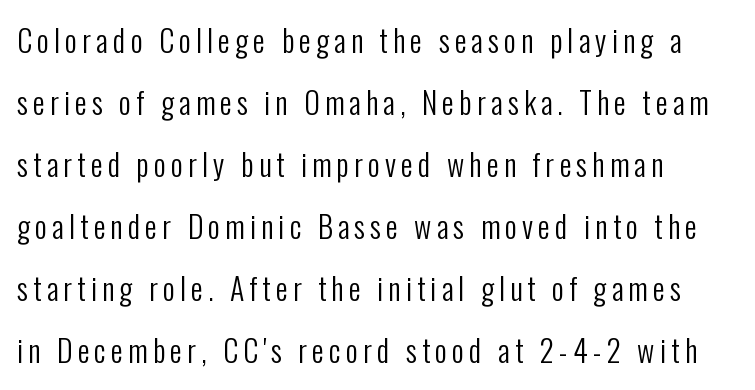
The image shows 30 px regular-weight, condensed sans-serif type, upright; set left-aligned, loose line spacing (2.07x), not underlined; low stroke contrast and a medium x-height.
